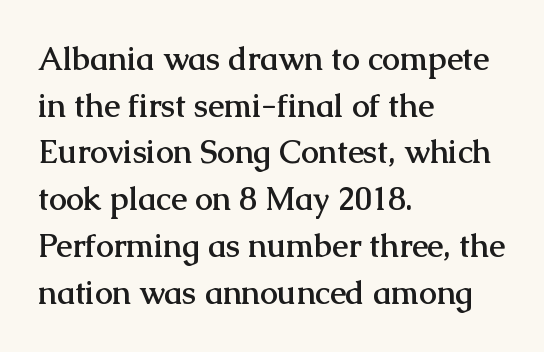
The image shows 32 px semibold serif type, upright; set left-aligned, normal line spacing (1.46x), normal letter spacing, not underlined; medium stroke contrast and a medium x-height.
